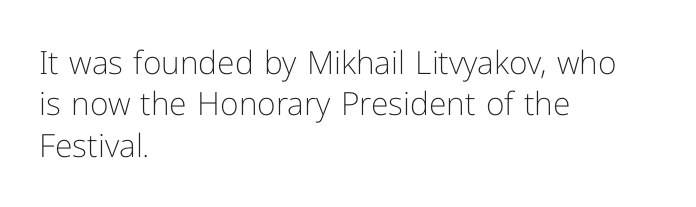
{"serif": "no", "italic": "no", "bold": "no", "weight": "light", "width": "normal", "stroke_contrast": "low", "x_height": "medium", "monospaced": "no", "underline": "no", "align": "left", "line_spacing": "normal", "line_spacing_ratio": 1.29, "letter_spacing": "normal", "letter_spacing_em": 0.0, "glyph_px": 32}
